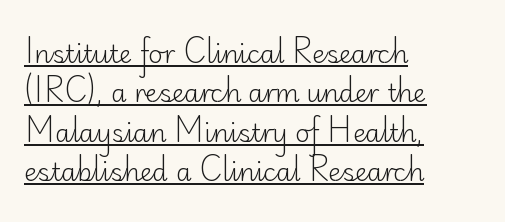
The image shows 25 px text type, upright; set left-aligned, normal line spacing (1.58x), normal letter spacing, underlined.
